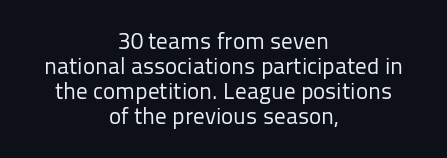
A typesetter would call this zero additional tracking. Stem width sits at or under what a default text font uses. If you drew a line through each stem, it would be perfectly vertical. Line starts and ends both wander, symmetrically. The zone under the glyphs is completely vacant.
